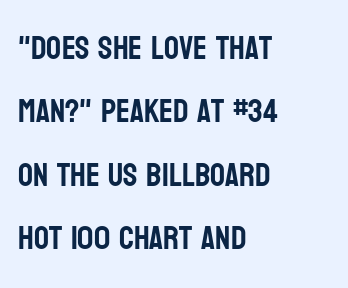
Q: Is the text italic (slanted)? A: No, it is upright.
Q: Is the typeface a serif or a sans-serif typeface? A: Sans-serif.
Q: Is the text underlined? A: No.
Q: How is the paragraph aligned? A: Left-aligned.
Q: Is the spacing between letters normal or unusually wide? A: Normal.
Q: Is the spacing between lines tight, normal or loose? A: Loose.
Q: Width (condensed, normal, or wide)? A: Condensed.
Q: Stroke contrast? A: Low.
Q: x-height? A: Large.
Q: Monospaced? A: No.
